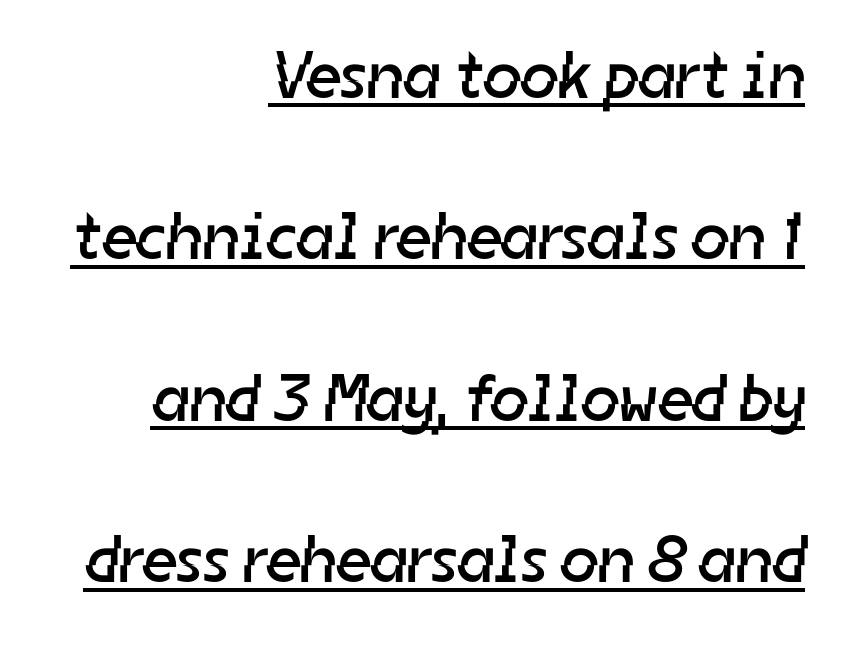
Q: Is the text bold? A: No.
Q: Is the typeface a serif or a sans-serif typeface? A: Sans-serif.
Q: Is the text underlined? A: Yes.
Q: How is the paragraph aligned? A: Right-aligned.
Q: Is the spacing between letters normal or unusually wide? A: Normal.
Q: Is the spacing between lines tight, normal or loose? A: Loose.
Q: Width (condensed, normal, or wide)? A: Normal.
Q: Stroke contrast? A: Low.
Q: x-height? A: Medium.
Q: Monospaced? A: No.
